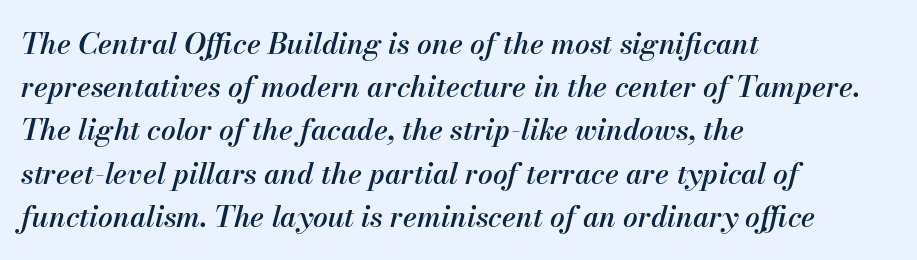
Varying glyph widths throughout — classic text-font behaviour. Summary of vertical rhythm: regular, with standard interline spacing. Has an underline been added? It has not. The letterforms sit shoulder to shoulder at normal distance.
